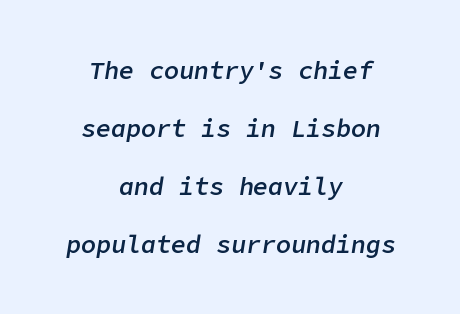
The image shows 25 px text type, italic (leaning right); set centered, loose line spacing (2.32x), normal letter spacing, not underlined.
